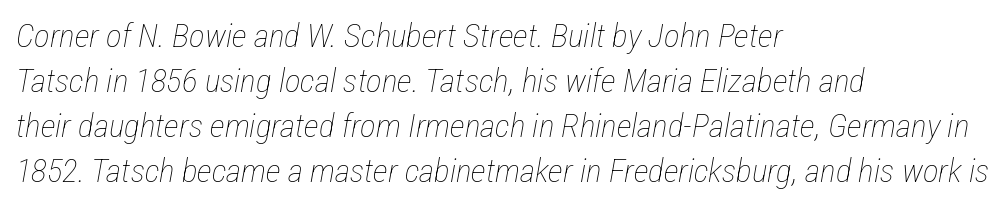
Q: Is the text bold? A: No.
Q: Is the text italic (slanted)? A: Yes, it leans right by about 12 degrees.
Q: Is the text underlined? A: No.
Q: How is the paragraph aligned? A: Left-aligned.
Q: Is the spacing between letters normal or unusually wide? A: Normal.
Q: Is the spacing between lines tight, normal or loose? A: Normal.
Q: Width (condensed, normal, or wide)? A: Condensed.
Q: Stroke contrast? A: Low.
Q: x-height? A: Medium.
Q: Monospaced? A: No.
